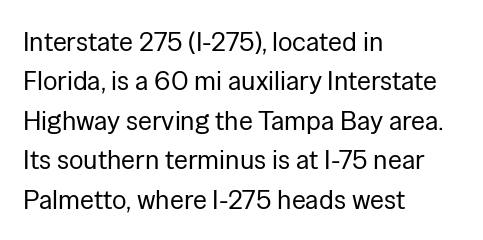
{"italic": "no", "bold": "no", "underline": "no", "align": "left", "line_spacing": "normal", "line_spacing_ratio": 1.46, "letter_spacing": "normal", "letter_spacing_em": 0.0, "glyph_px": 27}
